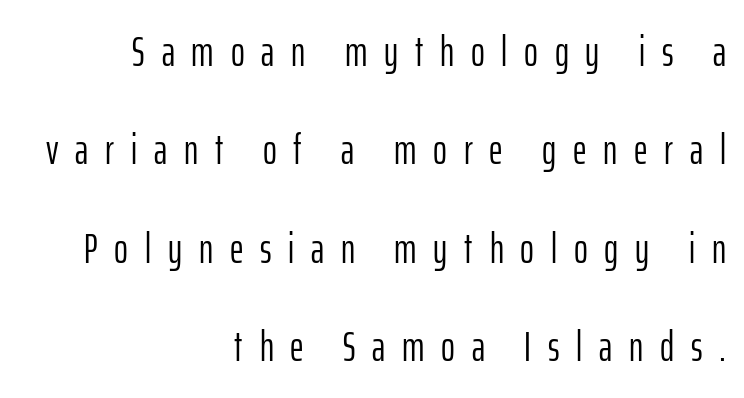
Q: Is the text bold? A: No.
Q: Is the text italic (slanted)? A: No, it is upright.
Q: Is the typeface a serif or a sans-serif typeface? A: Sans-serif.
Q: Is the text underlined? A: No.
Q: How is the paragraph aligned? A: Right-aligned.
Q: Is the spacing between letters normal or unusually wide? A: Unusually wide.
Q: Is the spacing between lines tight, normal or loose? A: Loose.
Q: Width (condensed, normal, or wide)? A: Condensed.
Q: Stroke contrast? A: Low.
Q: x-height? A: Medium.
Q: Monospaced? A: No.
